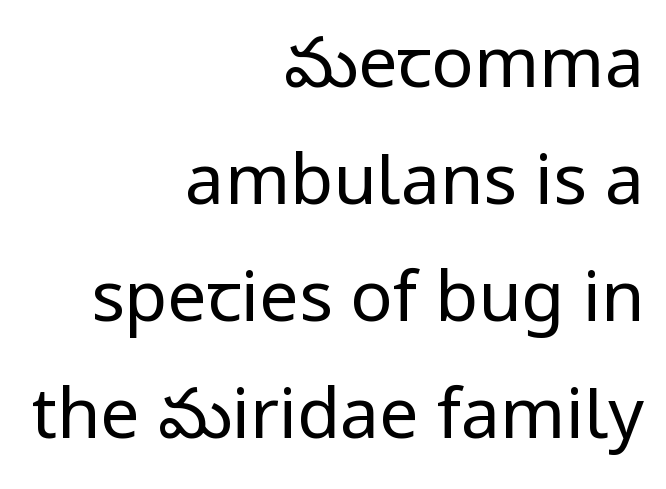
Q: Is the text bold? A: No.
Q: Is the text italic (slanted)? A: No, it is upright.
Q: Is the typeface a serif or a sans-serif typeface? A: Sans-serif.
Q: Is the text underlined? A: No.
Q: How is the paragraph aligned? A: Right-aligned.
Q: Is the spacing between letters normal or unusually wide? A: Normal.
Q: Is the spacing between lines tight, normal or loose? A: Normal.
Q: Width (condensed, normal, or wide)? A: Normal.
Q: Stroke contrast? A: Low.
Q: x-height? A: Medium.
Q: Monospaced? A: No.
